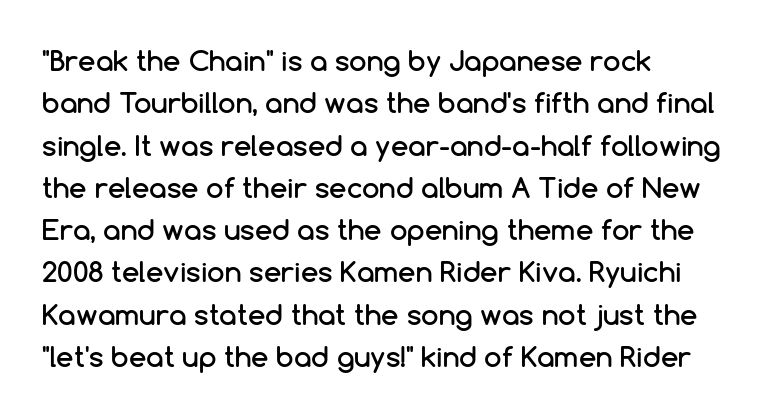
The image shows 28 px sans-serif type, upright; set left-aligned, normal line spacing (1.51x), normal letter spacing, not underlined; low stroke contrast and a medium x-height.
